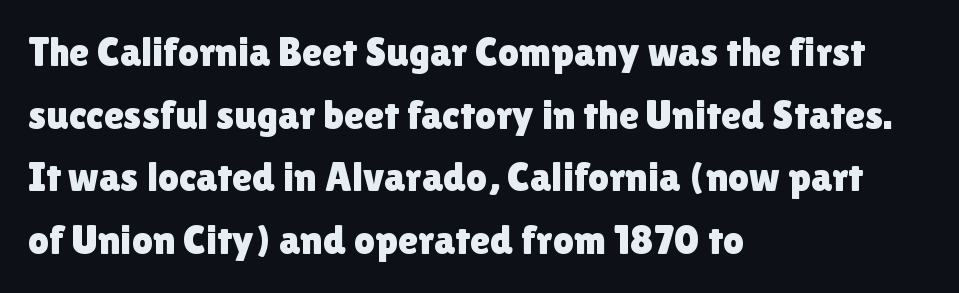
{"serif": "no", "italic": "no", "width": "normal", "x_height": "medium", "monospaced": "no", "underline": "no", "align": "left", "line_spacing": "normal", "line_spacing_ratio": 1.53, "letter_spacing": "normal", "letter_spacing_em": 0.0, "glyph_px": 41}
